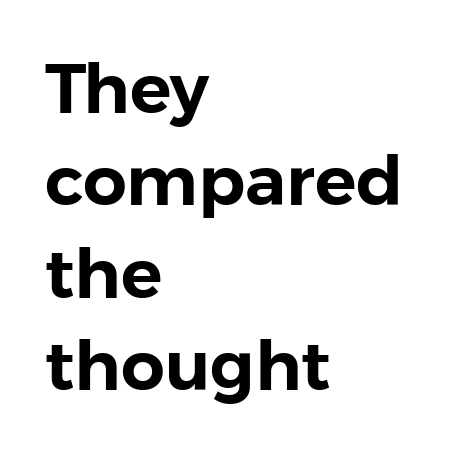
The image shows 69 px sans-serif type, upright; set left-aligned, normal line spacing (1.34x), normal letter spacing, not underlined; low stroke contrast and a medium x-height.
